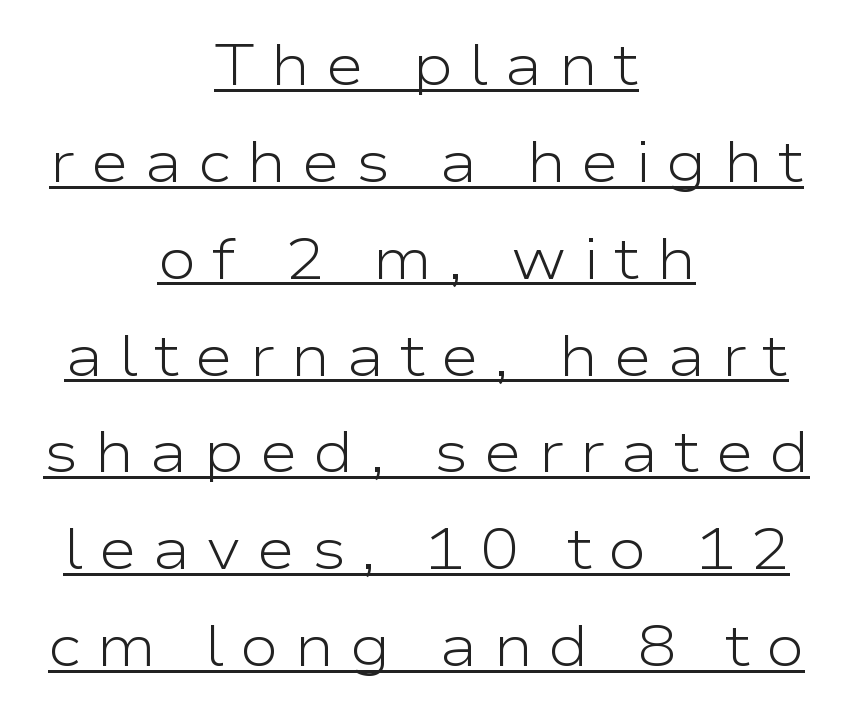
Q: Is the text bold? A: No.
Q: Is the text italic (slanted)? A: No, it is upright.
Q: Is the typeface a serif or a sans-serif typeface? A: Sans-serif.
Q: Is the text underlined? A: Yes.
Q: How is the paragraph aligned? A: Centered.
Q: Is the spacing between letters normal or unusually wide? A: Unusually wide.
Q: Is the spacing between lines tight, normal or loose? A: Normal.
Q: Width (condensed, normal, or wide)? A: Wide.
Q: Stroke contrast? A: Low.
Q: x-height? A: Medium.
Q: Monospaced? A: No.
